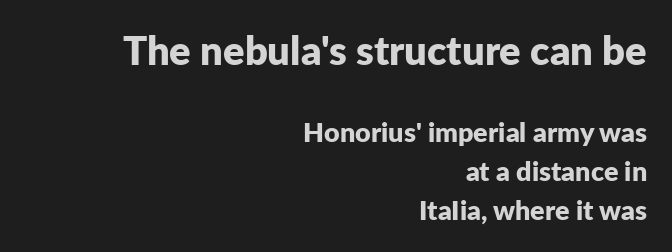
The image shows 40 px bold sans-serif type, upright; set right-aligned, normal line spacing (1.45x), normal letter spacing, not underlined; the first (top) block is 1.48x larger; low stroke contrast and a medium x-height.
